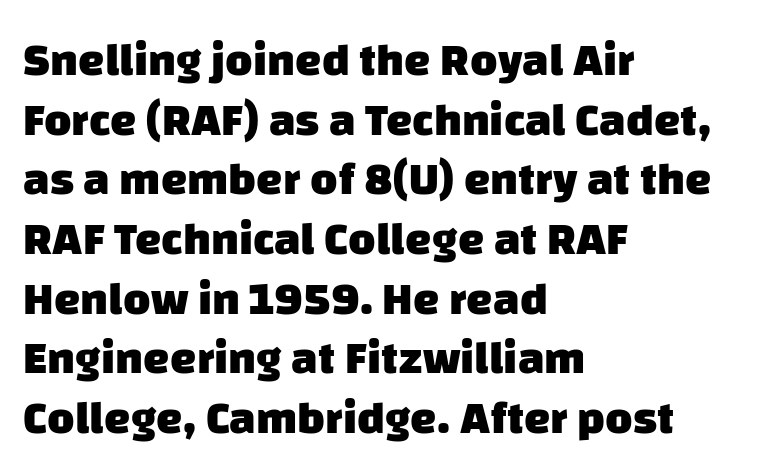
{"serif": "no", "bold": "yes", "weight": "heavy", "width": "normal", "stroke_contrast": "low", "x_height": "large", "monospaced": "no", "underline": "no", "align": "left", "line_spacing": "normal", "line_spacing_ratio": 1.27, "letter_spacing": "normal", "letter_spacing_em": 0.0, "glyph_px": 47}
